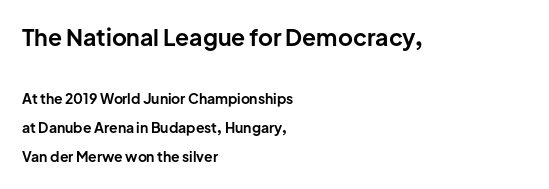
You get the large type first, then a drop to smaller type. A typesetter would mark this as roman, not italic. Heavy-handed strokes throughout: this text is bold. Words appear dense and cohesive because spacing is normal.
